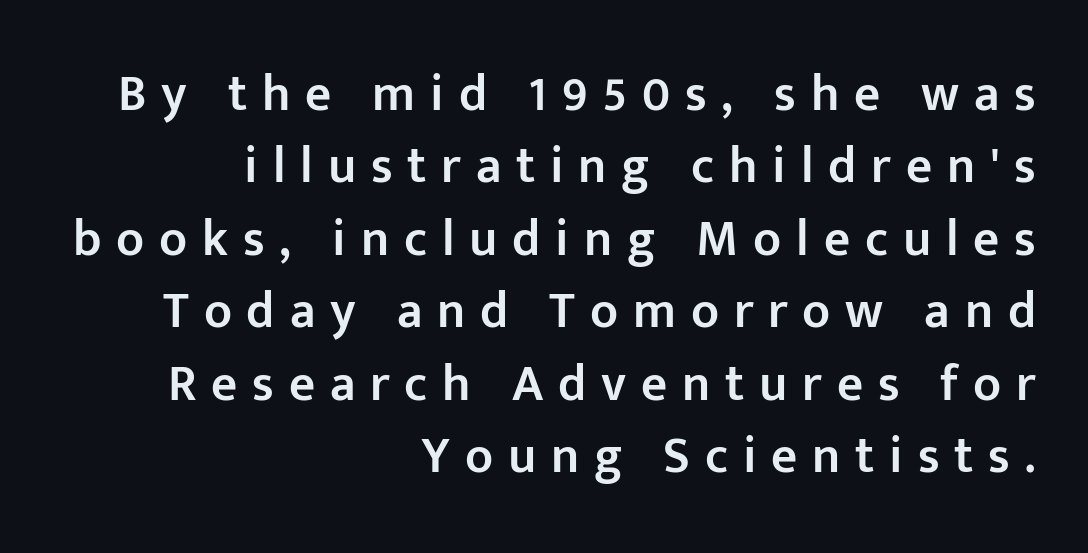
Q: Is the text bold? A: Semi-bold.
Q: Is the text italic (slanted)? A: No, it is upright.
Q: Is the typeface a serif or a sans-serif typeface? A: Sans-serif.
Q: Is the text underlined? A: No.
Q: How is the paragraph aligned? A: Right-aligned.
Q: Is the spacing between letters normal or unusually wide? A: Unusually wide.
Q: Is the spacing between lines tight, normal or loose? A: Normal.
Q: Width (condensed, normal, or wide)? A: Normal.
Q: Stroke contrast? A: Low.
Q: x-height? A: Medium.
Q: Monospaced? A: No.
